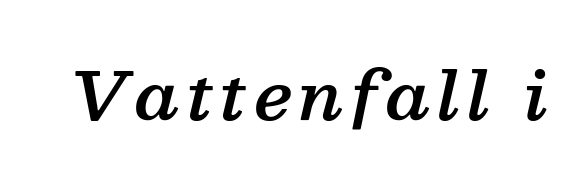
Q: Is the text bold? A: Semi-bold.
Q: Is the text italic (slanted)? A: Yes, it leans right by about 13 degrees.
Q: Is the typeface a serif or a sans-serif typeface? A: Serif.
Q: Is the text underlined? A: No.
Q: Width (condensed, normal, or wide)? A: Normal.
Q: Stroke contrast? A: Medium.
Q: x-height? A: Medium.
Q: Monospaced? A: No.
